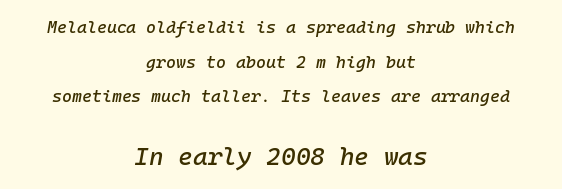
The image shows 25 px text type, italic (leaning right); set centered, loose line spacing (2.04x), normal letter spacing, not underlined; the second (bottom) block is 1.47x larger.
